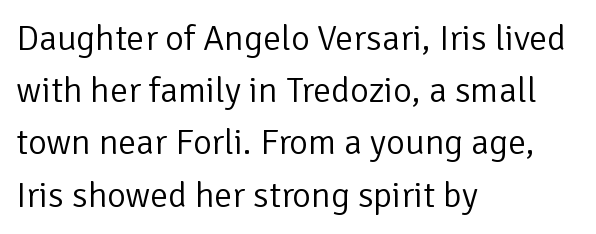
The passage shown is typed in a proportional face where columns would drift. A typesetter would call this leading conventional body-copy spacing. When letters stand straight like this, we call the style roman or upright. Decoration check: the copy has no underline.
